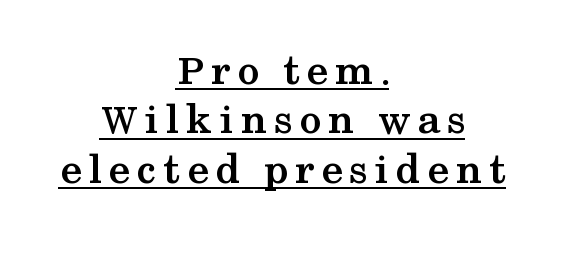
{"serif": "yes", "italic": "no", "bold": "yes", "weight": "semibold", "width": "wide", "stroke_contrast": "medium", "x_height": "medium", "monospaced": "no", "underline": "yes", "align": "center", "line_spacing": "tight", "line_spacing_ratio": 1.12, "glyph_px": 44}
